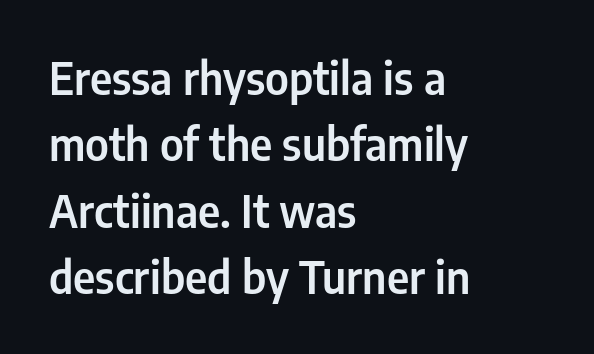
Nothing unusual about the tracking: characters are spaced as the font intends. Reading down the block, your eye returns to a fixed left position each line. This sample uses an upright cut, with every glyph sitting square on the baseline. Think of a printed novel: that variable character pitch is what you see here. Quick note: interline space is typical. Unmarked baselines from the first word to the last.
